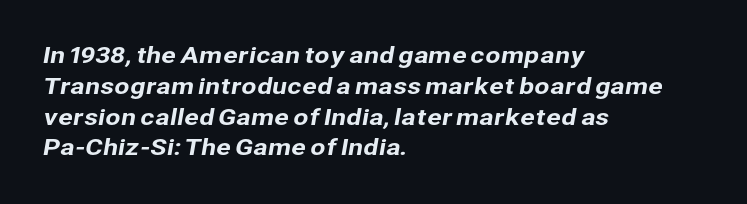
The image shows 22 px text type; set left-aligned, normal line spacing (1.4x), normal letter spacing, not underlined.
